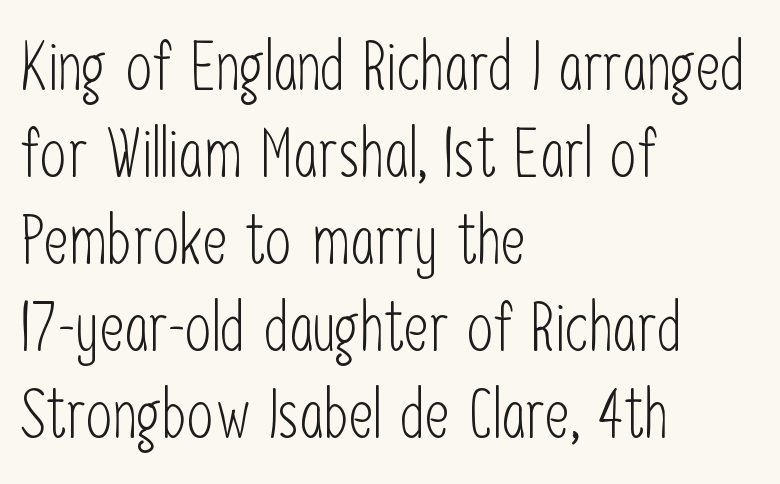
The image shows 67 px light, condensed sans-serif type, upright; set left-aligned, normal line spacing (1.3x), normal letter spacing, not underlined; low stroke contrast and a medium x-height.
